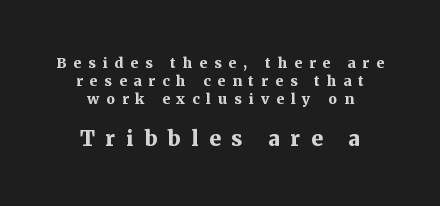
The image shows 21 px bold type, upright; set centered, normal line spacing (1.29x), unusually wide letter spacing (+0.5 em), not underlined; the second (bottom) block is 1.5x larger.
